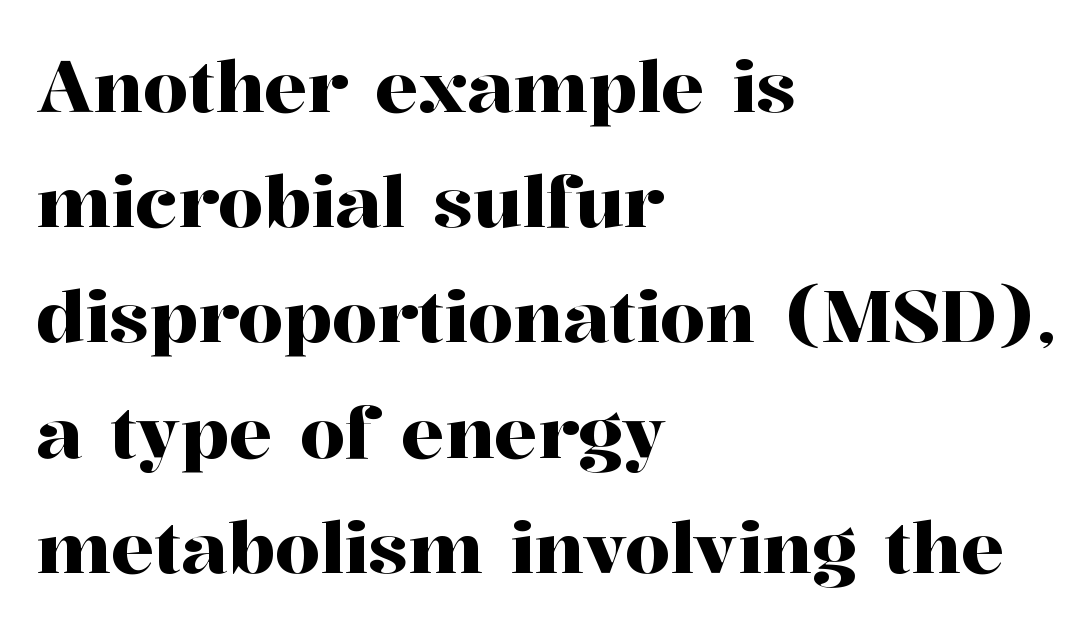
Q: Is the text italic (slanted)? A: No, it is upright.
Q: Is the typeface a serif or a sans-serif typeface? A: Serif.
Q: Is the text underlined? A: No.
Q: How is the paragraph aligned? A: Left-aligned.
Q: Is the spacing between letters normal or unusually wide? A: Normal.
Q: Is the spacing between lines tight, normal or loose? A: Normal.
Q: Width (condensed, normal, or wide)? A: Normal.
Q: Stroke contrast? A: High.
Q: x-height? A: Medium.
Q: Monospaced? A: No.
